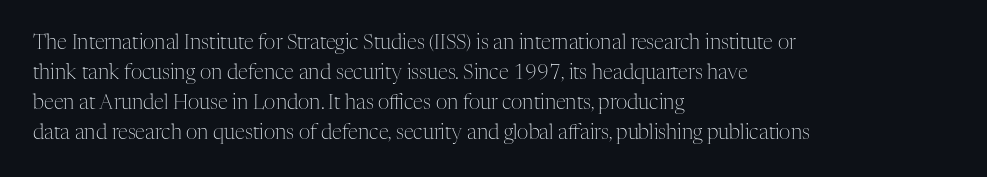
The image shows 20 px text type, upright; set left-aligned, normal line spacing (1.5x), normal letter spacing, not underlined.
